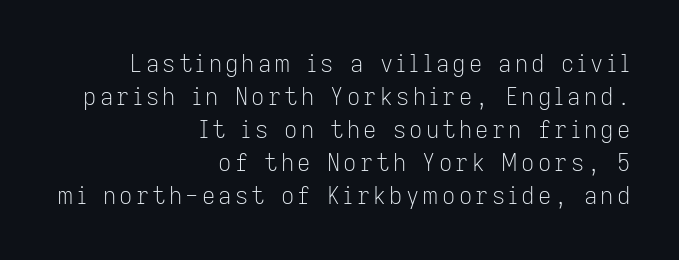
{"italic": "no", "bold": "no", "underline": "no", "align": "right", "line_spacing": "normal", "line_spacing_ratio": 1.43, "glyph_px": 23}
